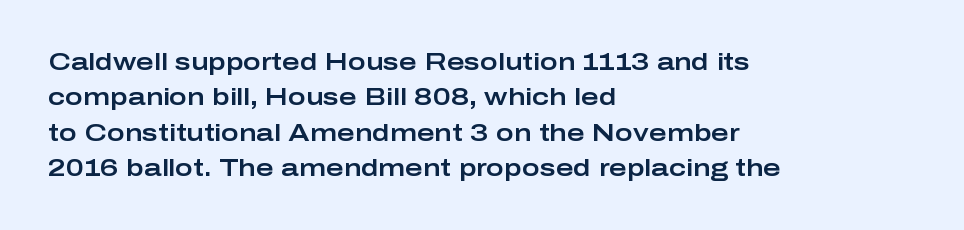
Q: Is the text italic (slanted)? A: No, it is upright.
Q: Is the text underlined? A: No.
Q: How is the paragraph aligned? A: Left-aligned.
Q: Is the spacing between letters normal or unusually wide? A: Normal.
Q: Is the spacing between lines tight, normal or loose? A: Normal.
